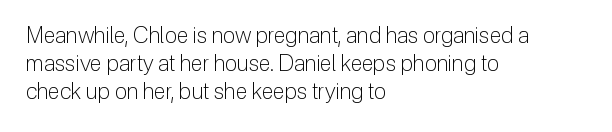
Normally led — the rows are evenly, conventionally spaced. Underlining? Definitely not there. The axis of the letterforms is exactly vertical. The passage is arranged the way most books set body copy — flush left. Default kerning and tracking; the words read as compact shapes.
